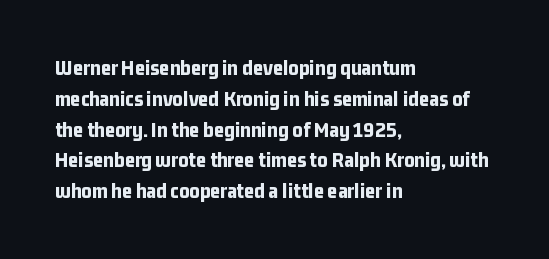
The image shows 22 px bold type, upright; set left-aligned, normal line spacing (1.4x), normal letter spacing, not underlined.
